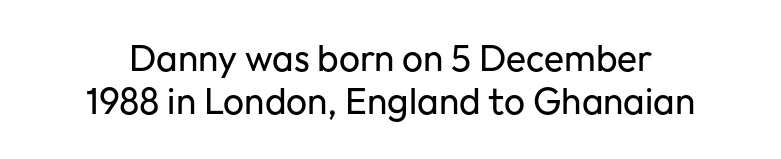
{"serif": "no", "italic": "no", "bold": "no", "weight": "regular", "width": "normal", "stroke_contrast": "low", "x_height": "medium", "monospaced": "no", "underline": "no", "line_spacing_ratio": 1.17, "letter_spacing": "normal", "letter_spacing_em": 0.0, "glyph_px": 37}
